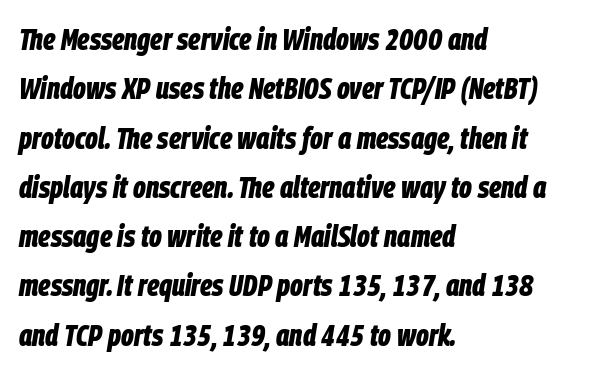
Q: Is the text bold? A: Yes.
Q: Is the text italic (slanted)? A: Yes, it leans right by about 9 degrees.
Q: Is the text underlined? A: No.
Q: How is the paragraph aligned? A: Left-aligned.
Q: Is the spacing between letters normal or unusually wide? A: Normal.
Q: Is the spacing between lines tight, normal or loose? A: Normal.
Q: Width (condensed, normal, or wide)? A: Condensed.
Q: Stroke contrast? A: Low.
Q: x-height? A: Large.
Q: Monospaced? A: No.
